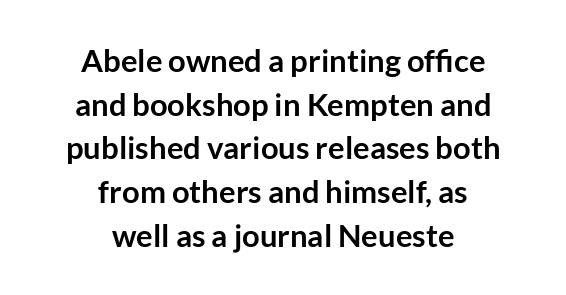
The image shows 31 px semibold sans-serif type, upright; set centered, normal line spacing (1.41x), normal letter spacing, not underlined; low stroke contrast and a medium x-height.
